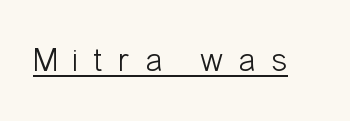
The passage shown is typed in a proportional face where columns would drift. Quick note: underline on. This rendering employs a face without finishing strokes, i.e., a sans-serif. The characters are drawn with everyday or finer stroke widths.
